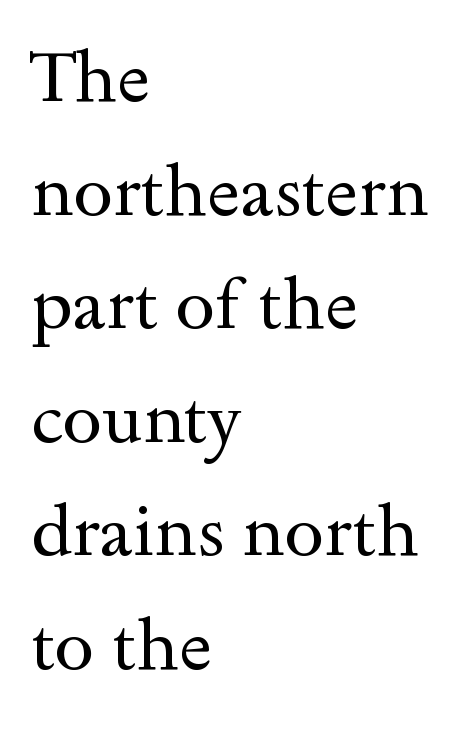
Italic? Not at all — the glyphs are vertical. Is the block centered? No — it sits flush against the left margin. Old-style or modern, the face here clearly has serifs. The face used here is proportionally spaced, like ordinary book or web type.
